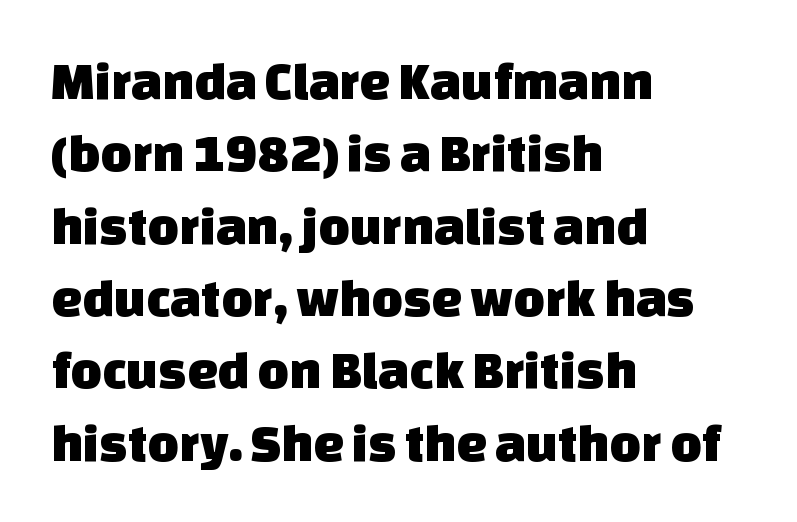
{"serif": "no", "width": "normal", "stroke_contrast": "low", "x_height": "large", "monospaced": "no", "underline": "no", "align": "left", "line_spacing": "normal", "line_spacing_ratio": 1.34, "letter_spacing": "normal", "letter_spacing_em": 0.0, "glyph_px": 54}
